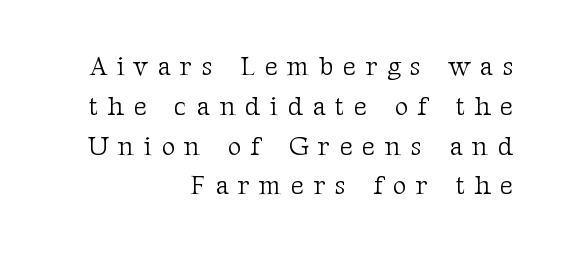
Q: Is the text bold? A: No.
Q: Is the text italic (slanted)? A: No, it is upright.
Q: Is the text underlined? A: No.
Q: How is the paragraph aligned? A: Right-aligned.
Q: Is the spacing between letters normal or unusually wide? A: Unusually wide.
Q: Is the spacing between lines tight, normal or loose? A: Normal.
